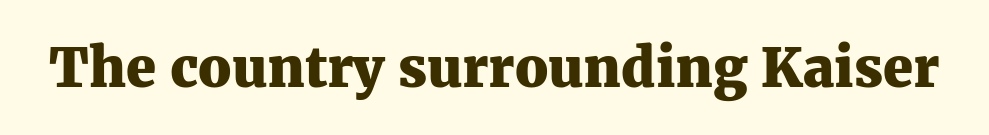
Q: Is the text bold? A: Yes.
Q: Is the text italic (slanted)? A: No, it is upright.
Q: Is the typeface a serif or a sans-serif typeface? A: Serif.
Q: Is the text underlined? A: No.
Q: Is the spacing between letters normal or unusually wide? A: Normal.
Q: Width (condensed, normal, or wide)? A: Normal.
Q: Stroke contrast? A: Medium.
Q: x-height? A: Medium.
Q: Monospaced? A: No.
